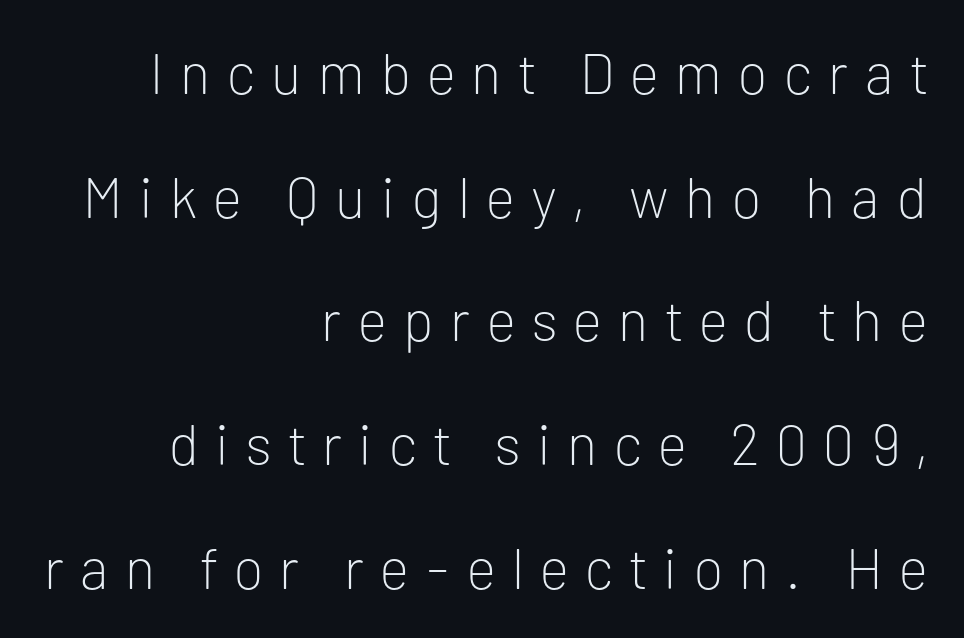
Which margin do the lines hug? The right one — the left edge is uneven. Tall strokes in this sample are plumb rather than angled. Ink coverage per letter is moderate at most. Grotesque or geometric, the face here clearly has no serifs.
